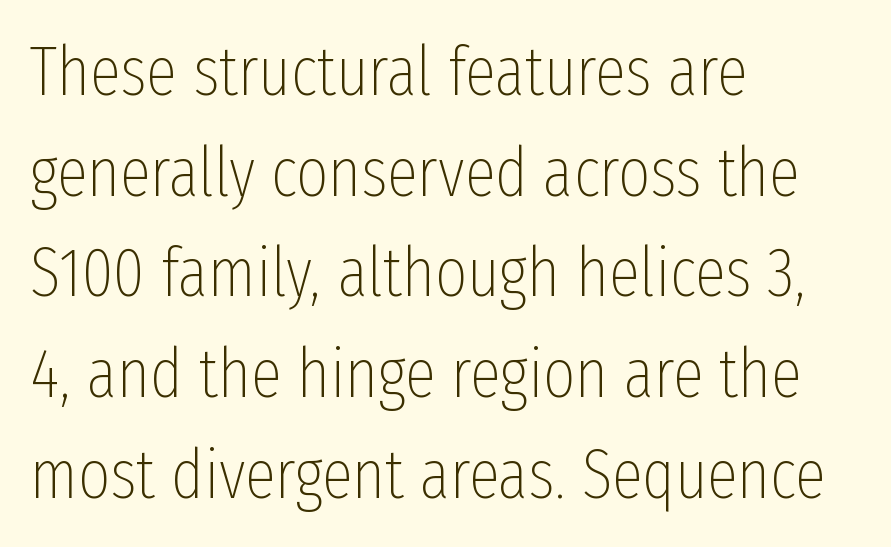
{"serif": "no", "italic": "no", "bold": "no", "weight": "thin", "width": "condensed", "stroke_contrast": "low", "x_height": "medium", "monospaced": "no", "underline": "no", "align": "left", "line_spacing": "normal", "line_spacing_ratio": 1.46, "letter_spacing": "normal", "letter_spacing_em": 0.0, "glyph_px": 69}
